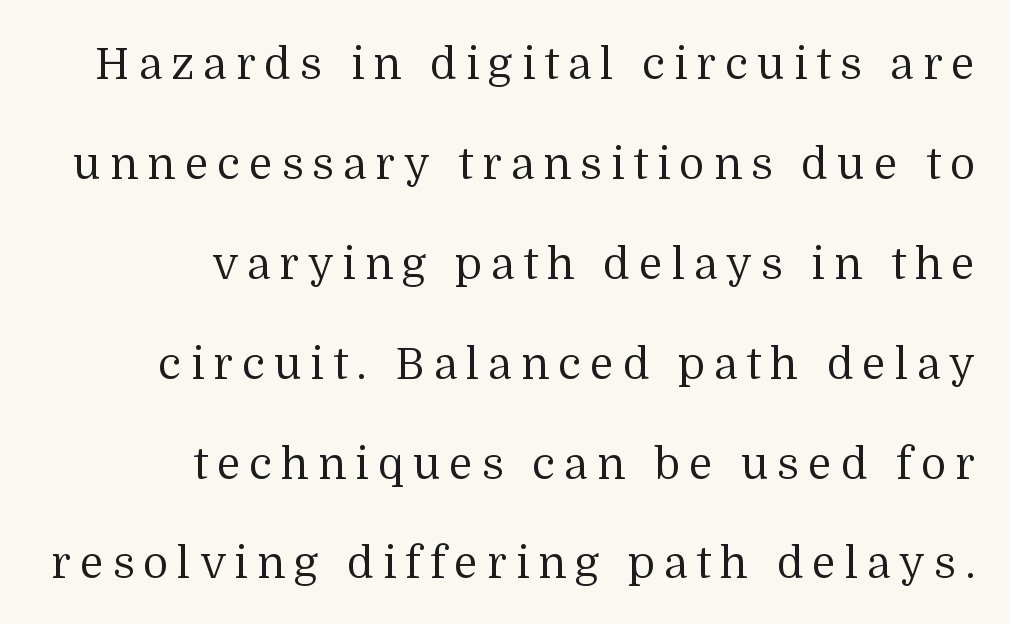
Q: Is the text bold? A: No.
Q: Is the text italic (slanted)? A: No, it is upright.
Q: Is the typeface a serif or a sans-serif typeface? A: Serif.
Q: Is the text underlined? A: No.
Q: How is the paragraph aligned? A: Right-aligned.
Q: Is the spacing between letters normal or unusually wide? A: Unusually wide.
Q: Is the spacing between lines tight, normal or loose? A: Loose.
Q: Width (condensed, normal, or wide)? A: Normal.
Q: Stroke contrast? A: Medium.
Q: x-height? A: Medium.
Q: Monospaced? A: No.
